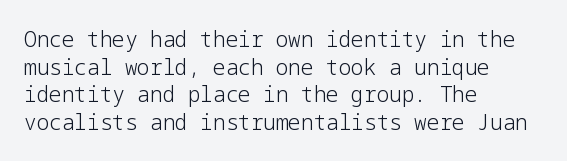
{"italic": "no", "bold": "no", "underline": "no", "align": "left", "line_spacing": "normal", "line_spacing_ratio": 1.31, "letter_spacing": "normal", "letter_spacing_em": 0.0, "glyph_px": 21}
